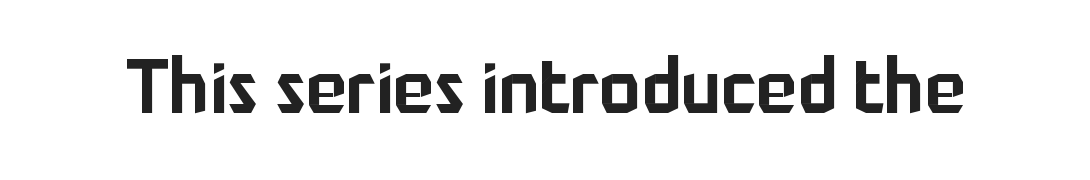
Q: Is the text italic (slanted)? A: No, it is upright.
Q: Is the typeface a serif or a sans-serif typeface? A: Sans-serif.
Q: Is the text underlined? A: No.
Q: Is the spacing between letters normal or unusually wide? A: Normal.
Q: Width (condensed, normal, or wide)? A: Normal.
Q: Stroke contrast? A: Low.
Q: x-height? A: Medium.
Q: Monospaced? A: No.
